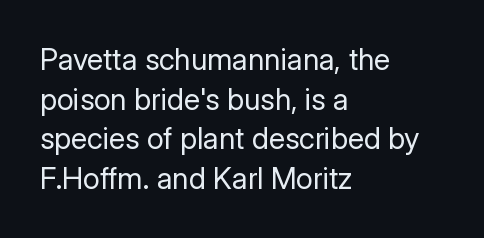
Each letter keeps its own natural width here, so spacing adapts to shape. Line beginnings align vertically; line endings do not. The characters display no serif detailing; their extremities are plain. The designer left line spacing at the default. Honestly, there is no underline to notice here at all.
